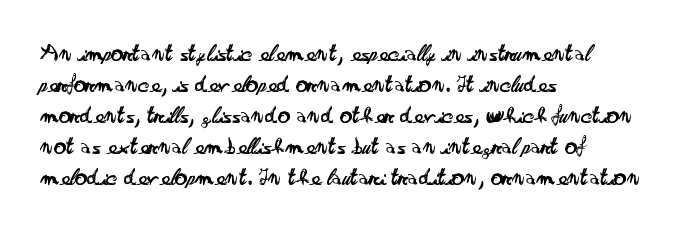
{"italic": "no", "bold": "no", "underline": "no", "align": "left", "line_spacing_ratio": 1.24, "letter_spacing": "normal", "letter_spacing_em": 0.0, "glyph_px": 25}
